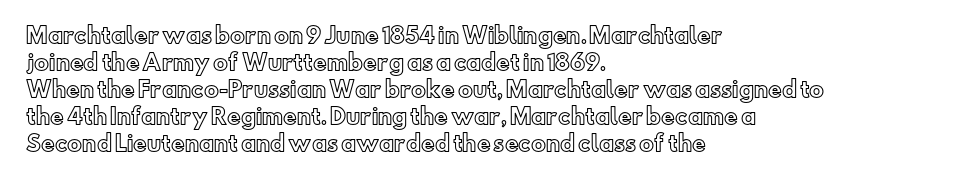
The image shows 21 px text type, upright; set left-aligned, normal line spacing (1.28x), normal letter spacing, not underlined.
